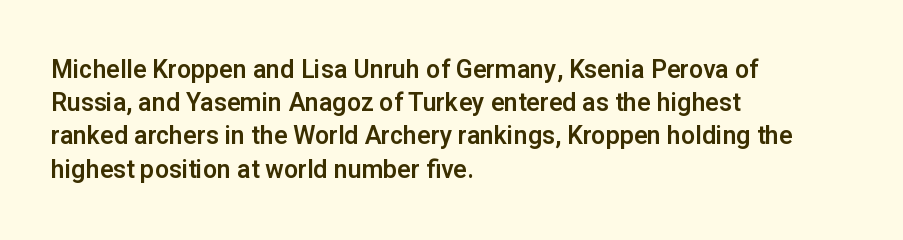
Q: Is the text italic (slanted)? A: No, it is upright.
Q: Is the text underlined? A: No.
Q: How is the paragraph aligned? A: Left-aligned.
Q: Is the spacing between letters normal or unusually wide? A: Normal.
Q: Is the spacing between lines tight, normal or loose? A: Normal.
